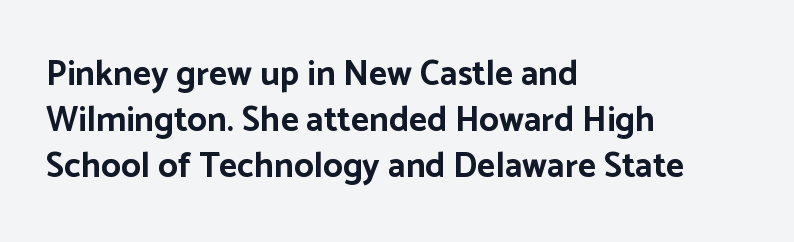
The letters advance in unequal steps, a hallmark of proportional type. Weight: bold. The area under the type is left untouched. Every stem runs plumb, perpendicular to the baseline. A typesetter would call this zero additional tracking.
